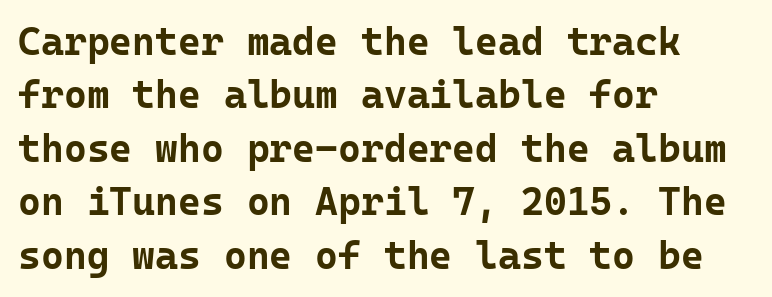
Summary of weight: heavy, a full bold. You could count columns in this text — the font is strictly monospaced. Letters rest on an invisible, unmarked baseline. Students, observe: this is what conventionally led text looks like. Is there any slant? The stems are plumb. The setting favours the left margin, as ordinary paragraphs usually do.
